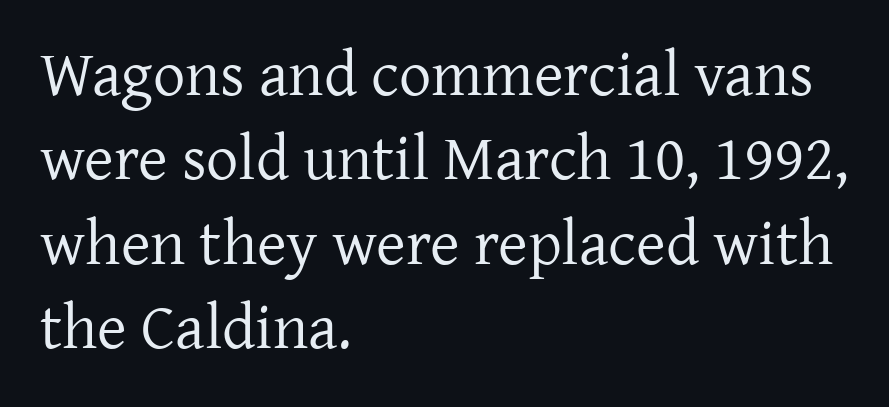
Q: Is the text bold? A: No.
Q: Is the text italic (slanted)? A: No, it is upright.
Q: Is the typeface a serif or a sans-serif typeface? A: Serif.
Q: Is the text underlined? A: No.
Q: How is the paragraph aligned? A: Left-aligned.
Q: Is the spacing between letters normal or unusually wide? A: Normal.
Q: Is the spacing between lines tight, normal or loose? A: Normal.
Q: Width (condensed, normal, or wide)? A: Normal.
Q: Stroke contrast? A: Low.
Q: x-height? A: Medium.
Q: Monospaced? A: No.
